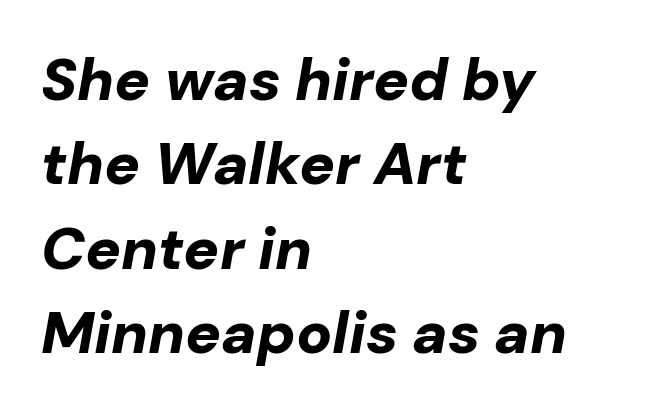
{"italic": "yes", "lean": "right", "slant_degrees": 10, "bold": "yes", "weight": "bold", "width": "normal", "stroke_contrast": "low", "x_height": "medium", "monospaced": "no", "underline": "no", "align": "left", "line_spacing": "normal", "line_spacing_ratio": 1.43, "letter_spacing": "normal", "letter_spacing_em": 0.0, "glyph_px": 59}
